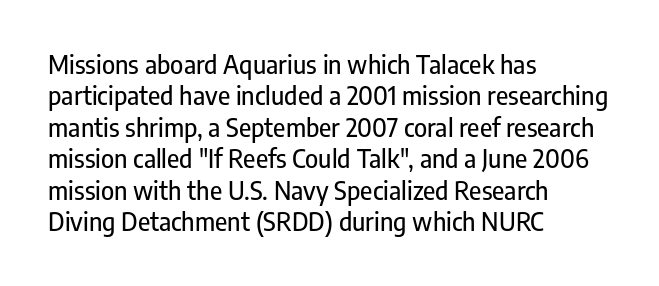
{"italic": "no", "underline": "no", "align": "left", "line_spacing": "normal", "line_spacing_ratio": 1.26, "letter_spacing": "normal", "letter_spacing_em": 0.0, "glyph_px": 25}
